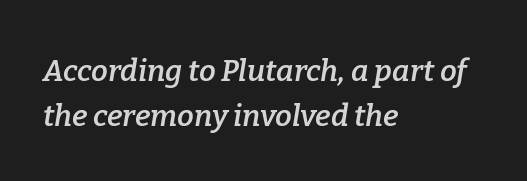
Visually the block forms a straight wall on the left and a jagged coastline on the right. The letters advance in unequal steps, a hallmark of proportional type. Would a proofreader flag this as italicized? Yes. These words are printed semibold, heavier than regular yet not bold. Stroke terminals: seriffed.
